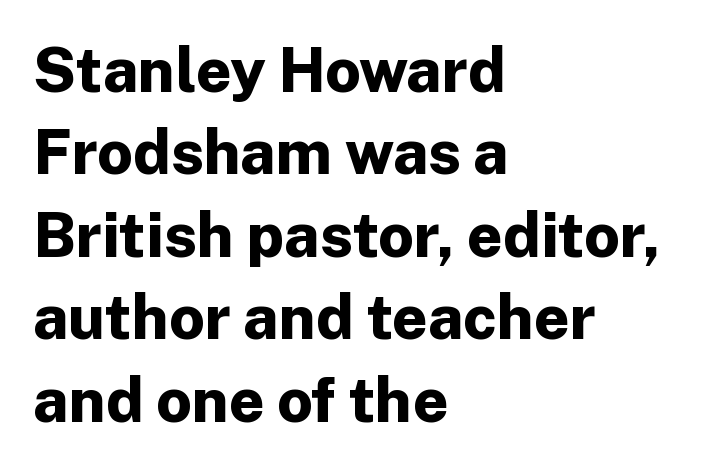
The typeface chosen for these lines omits serifs. The sample has been set heavy, in full bold. Spacing between characters is what you'd get straight out of the box. Upright lettering throughout. Descenders hang freely into open space.
